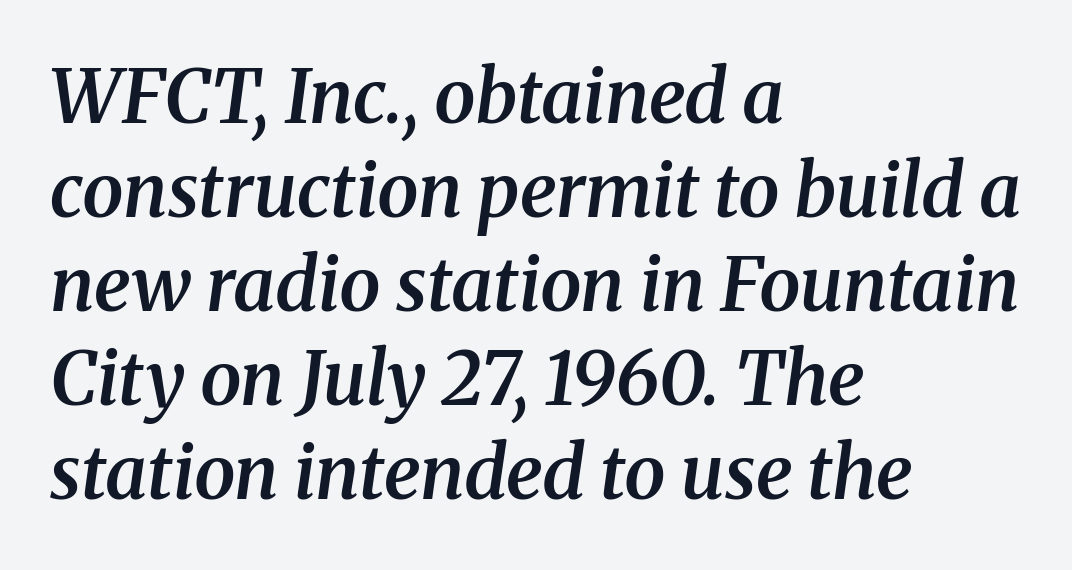
The image shows 74 px semibold serif type, italic (leaning right); set left-aligned, normal line spacing (1.27x), normal letter spacing, not underlined; medium stroke contrast and a medium x-height.
